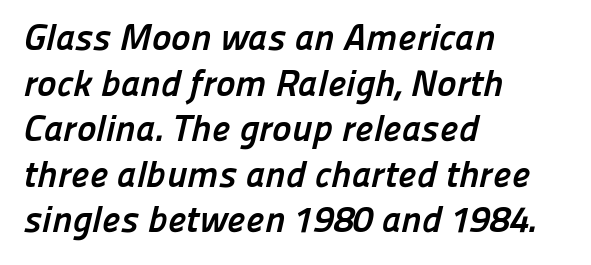
Q: Is the text bold? A: Yes.
Q: Is the typeface a serif or a sans-serif typeface? A: Sans-serif.
Q: Is the text underlined? A: No.
Q: How is the paragraph aligned? A: Left-aligned.
Q: Is the spacing between letters normal or unusually wide? A: Normal.
Q: Width (condensed, normal, or wide)? A: Normal.
Q: Stroke contrast? A: Low.
Q: x-height? A: Medium.
Q: Monospaced? A: No.
